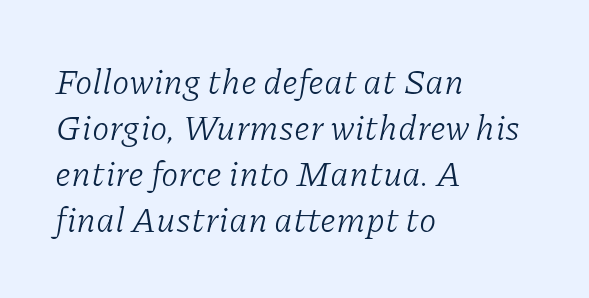
{"serif": "yes", "italic": "yes", "lean": "right", "slant_degrees": 11, "bold": "no", "weight": "light", "width": "normal", "stroke_contrast": "low", "x_height": "medium", "monospaced": "no", "underline": "no", "align": "left", "line_spacing": "normal", "line_spacing_ratio": 1.31, "letter_spacing": "normal", "letter_spacing_em": 0.0, "glyph_px": 35}
